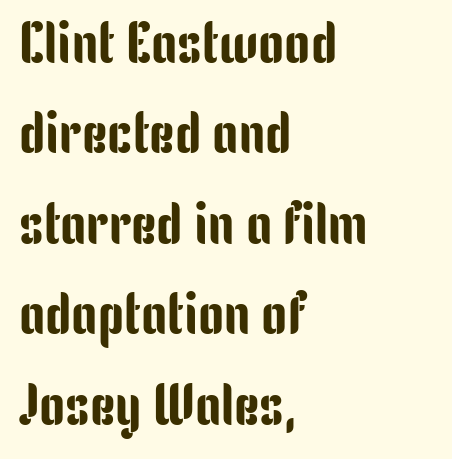
Q: Is the text italic (slanted)? A: No, it is upright.
Q: Is the typeface a serif or a sans-serif typeface? A: Sans-serif.
Q: Is the text underlined? A: No.
Q: How is the paragraph aligned? A: Left-aligned.
Q: Is the spacing between letters normal or unusually wide? A: Normal.
Q: Is the spacing between lines tight, normal or loose? A: Normal.
Q: Width (condensed, normal, or wide)? A: Condensed.
Q: Stroke contrast? A: Low.
Q: x-height? A: Medium.
Q: Monospaced? A: No.
